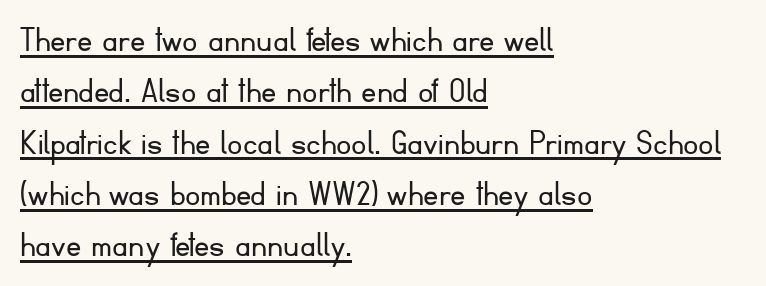
Q: Is the text bold? A: No.
Q: Is the text italic (slanted)? A: No, it is upright.
Q: Is the typeface a serif or a sans-serif typeface? A: Sans-serif.
Q: Is the text underlined? A: Yes.
Q: How is the paragraph aligned? A: Left-aligned.
Q: Is the spacing between letters normal or unusually wide? A: Normal.
Q: Is the spacing between lines tight, normal or loose? A: Normal.
Q: Width (condensed, normal, or wide)? A: Normal.
Q: Stroke contrast? A: Low.
Q: x-height? A: Small.
Q: Monospaced? A: No.
